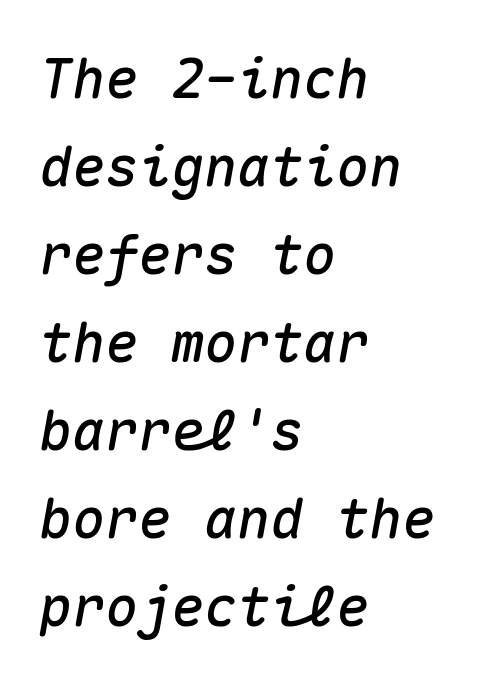
The image shows 55 px text type, italic (leaning right), monospaced; set left-aligned, normal line spacing (1.6x), normal letter spacing, not underlined; medium stroke contrast and a medium x-height.
